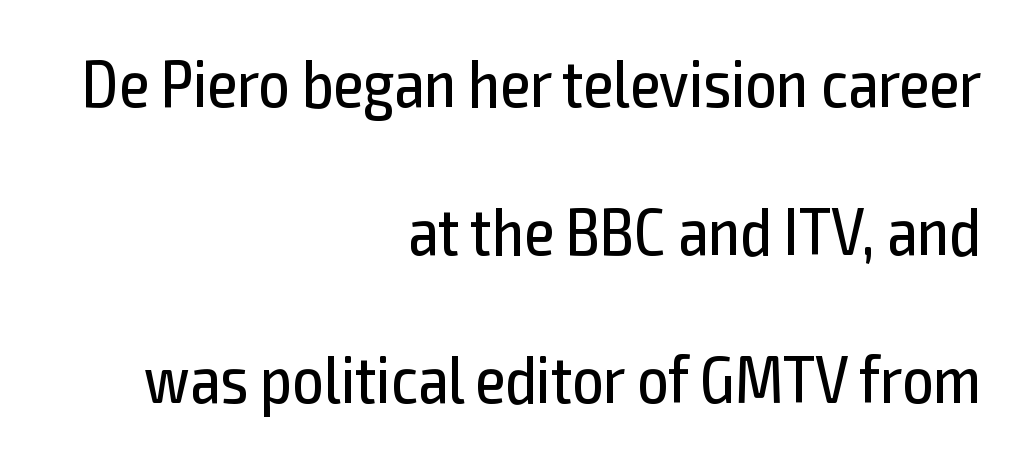
The image shows 68 px regular-weight, condensed sans-serif type, upright; set right-aligned, loose line spacing (2.18x), normal letter spacing, not underlined; a medium x-height.
